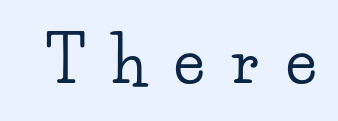
The image shows 62 px wide serif type, upright; set unusually wide letter spacing (+0.44 em), not underlined; low stroke contrast and a small x-height.
